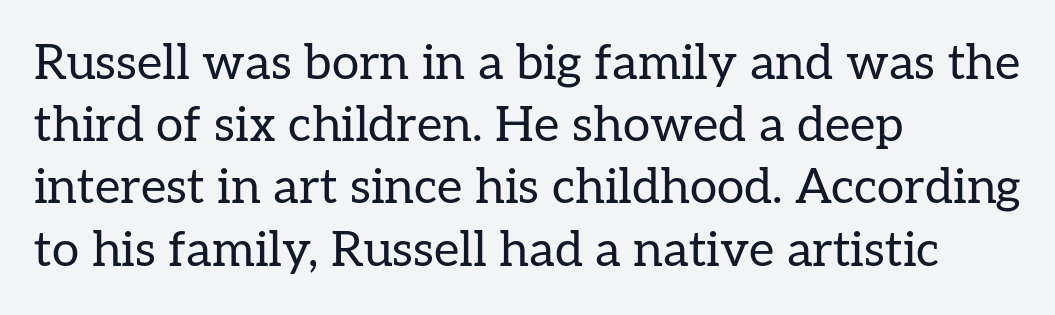
{"serif": "yes", "italic": "no", "bold": "no", "weight": "regular", "width": "normal", "stroke_contrast": "low", "x_height": "medium", "monospaced": "no", "underline": "no", "align": "left", "line_spacing": "normal", "line_spacing_ratio": 1.27, "letter_spacing": "normal", "letter_spacing_em": 0.0, "glyph_px": 49}
